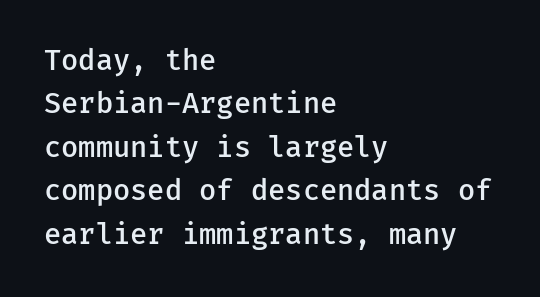
The image shows 28 px semibold sans-serif type, upright, monospaced; set left-aligned, normal line spacing (1.55x), normal letter spacing, not underlined; low stroke contrast and a medium x-height.
